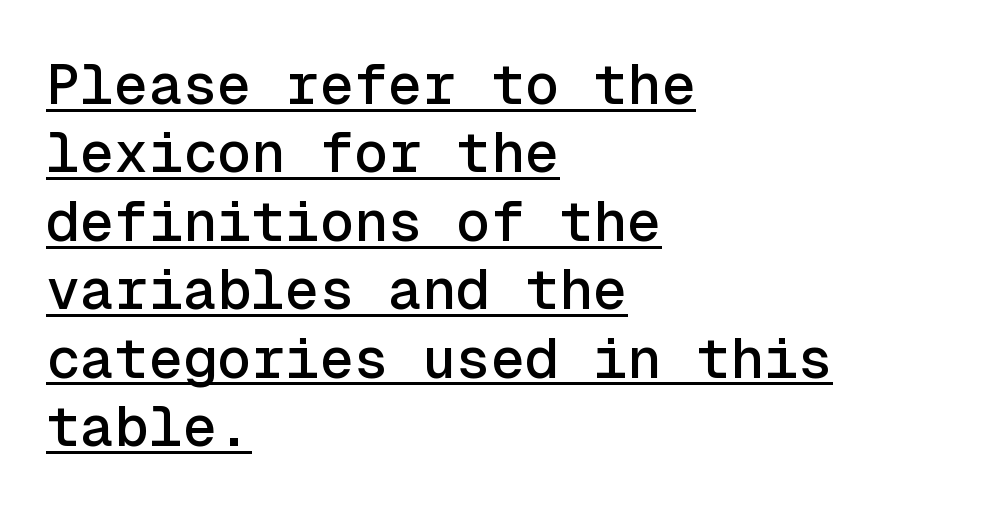
The rag falls on the right side of this text block. How are the letters spaced? Ordinarily, with no added tracking. Typographically, this falls in the sans-serif category. Every stem runs plumb, perpendicular to the baseline. Spacing verdict: monospaced, one width for all characters. This rendering features underlined lettering.
